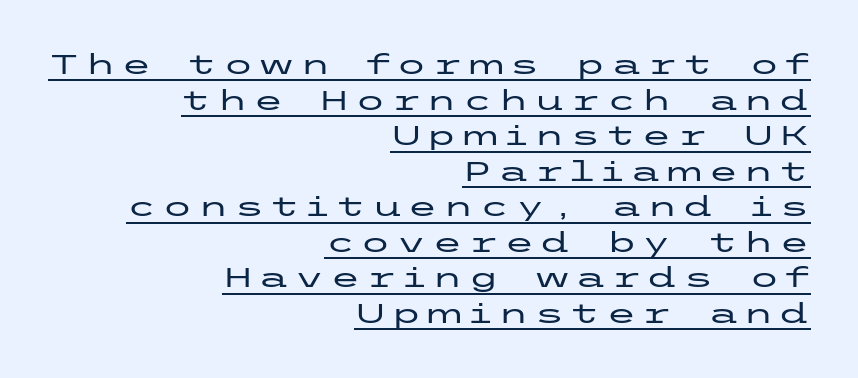
{"serif": "no", "italic": "no", "width": "wide", "stroke_contrast": "low", "x_height": "medium", "underline": "yes", "align": "right", "line_spacing": "normal", "line_spacing_ratio": 1.27, "glyph_px": 28}
